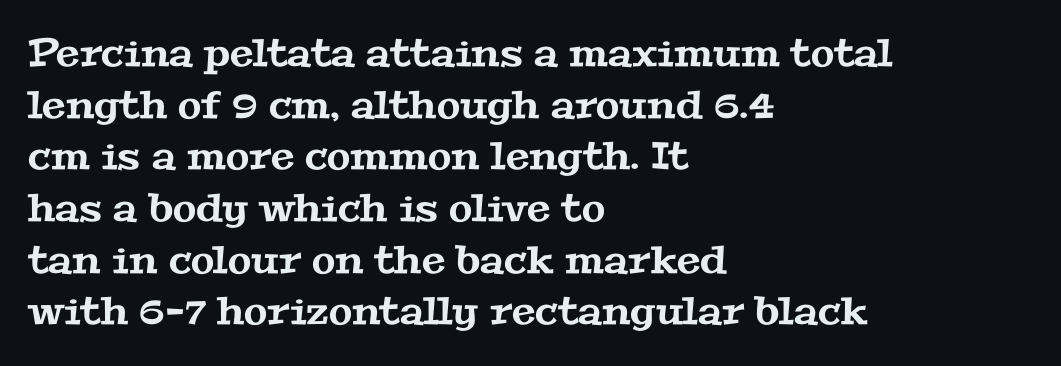
{"serif": "yes", "width": "wide", "stroke_contrast": "medium", "x_height": "medium", "monospaced": "no", "underline": "no", "align": "left", "line_spacing": "normal", "line_spacing_ratio": 1.36, "letter_spacing": "normal", "letter_spacing_em": 0.0, "glyph_px": 38}
